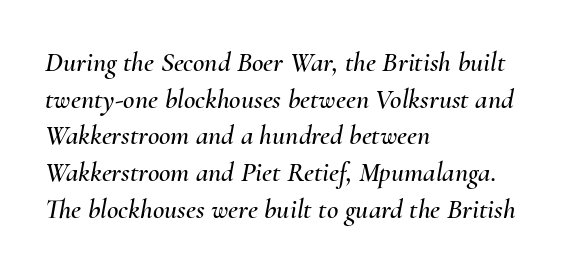
The image shows 28 px text type, italic (leaning right); set left-aligned, normal line spacing (1.31x), normal letter spacing, not underlined; medium stroke contrast and a small x-height.
